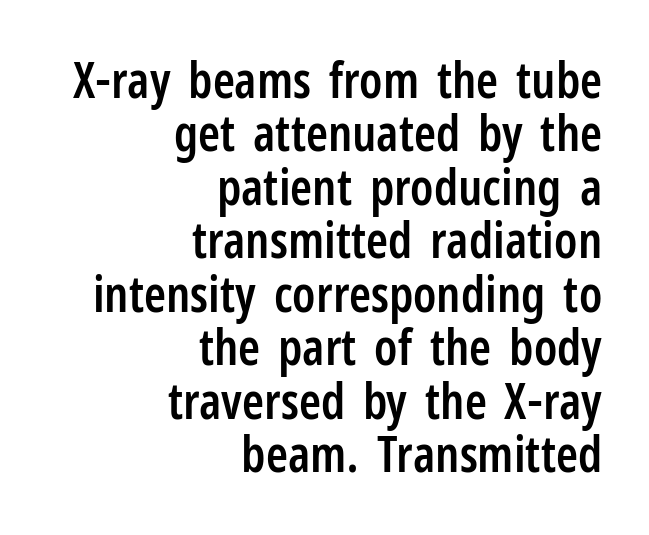
Q: Is the text bold? A: Semi-bold.
Q: Is the text italic (slanted)? A: No, it is upright.
Q: Is the typeface a serif or a sans-serif typeface? A: Sans-serif.
Q: Is the text underlined? A: No.
Q: How is the paragraph aligned? A: Right-aligned.
Q: Is the spacing between letters normal or unusually wide? A: Normal.
Q: Is the spacing between lines tight, normal or loose? A: Tight.
Q: Width (condensed, normal, or wide)? A: Condensed.
Q: Stroke contrast? A: Low.
Q: x-height? A: Medium.
Q: Monospaced? A: No.
